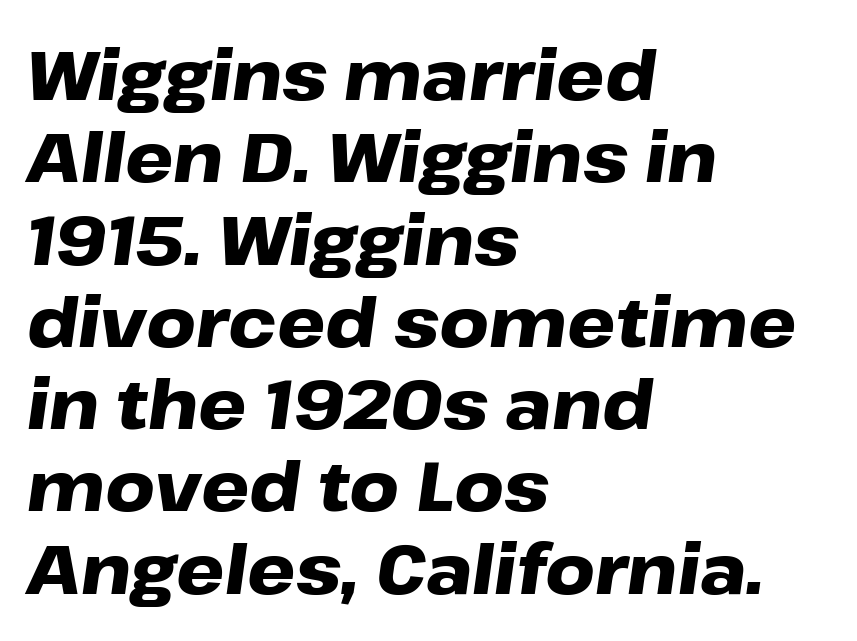
{"italic": "yes", "lean": "right", "slant_degrees": 8, "bold": "yes", "weight": "heavy", "width": "wide", "stroke_contrast": "low", "x_height": "medium", "monospaced": "no", "underline": "no", "align": "left", "line_spacing_ratio": 1.21, "letter_spacing": "normal", "letter_spacing_em": 0.0, "glyph_px": 68}
